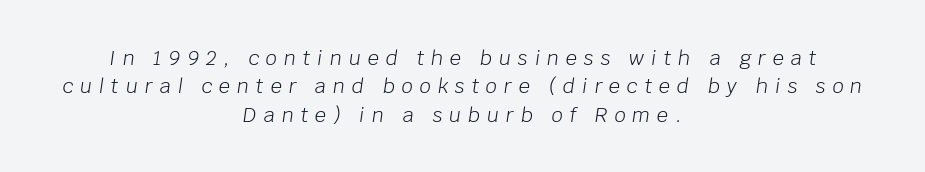
Q: Is the text bold? A: No.
Q: Is the text italic (slanted)? A: Yes, it leans right by about 8 degrees.
Q: Is the text underlined? A: No.
Q: How is the paragraph aligned? A: Centered.
Q: Is the spacing between letters normal or unusually wide? A: Unusually wide.
Q: Is the spacing between lines tight, normal or loose? A: Normal.
